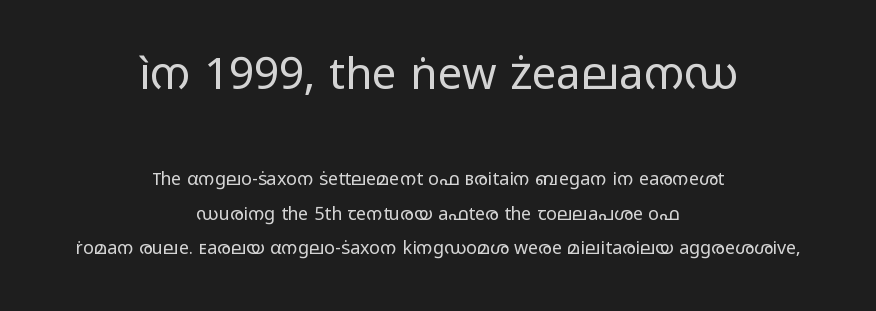
Both edges are ragged and mirror each other, which tells us the setting is centered. The designer gave the opening block more size than the closing block. The vertical gap from one line to the next is large. Summary of weight: not heavy and not bold. Looks like regular typesetting: each glyph gets only the width it needs.
